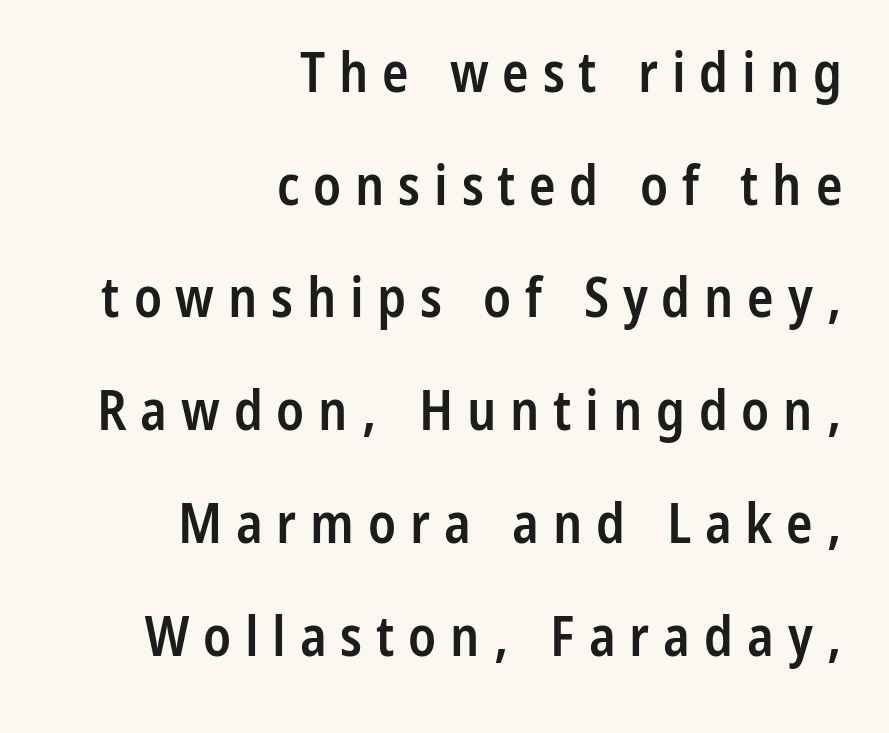
The image shows 55 px semibold, condensed sans-serif type, upright; set right-aligned, loose line spacing (2.05x), unusually wide letter spacing (+0.25 em), not underlined; low stroke contrast and a medium x-height.
